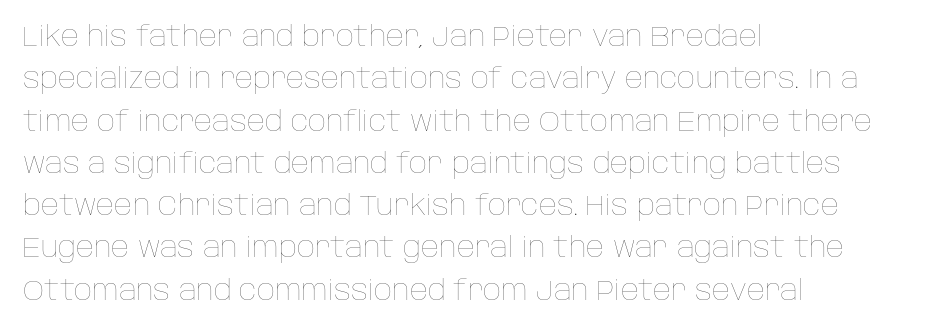
{"italic": "no", "bold": "no", "weight": "thin", "width": "normal", "stroke_contrast": "low", "x_height": "large", "monospaced": "no", "underline": "no", "align": "left", "line_spacing": "normal", "line_spacing_ratio": 1.51, "letter_spacing": "normal", "letter_spacing_em": 0.0, "glyph_px": 28}
